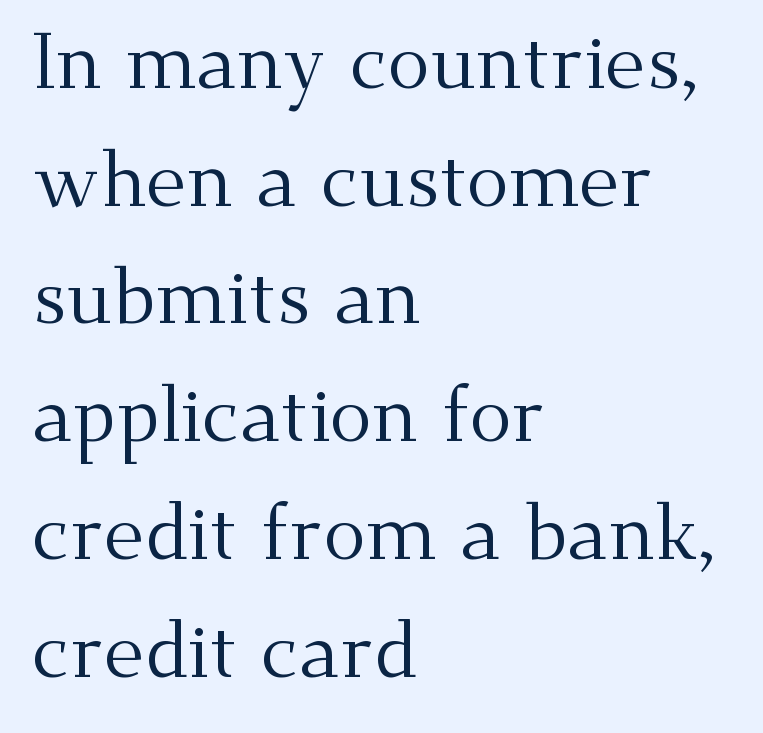
{"serif": "yes", "italic": "no", "bold": "no", "weight": "regular", "width": "normal", "stroke_contrast": "medium", "x_height": "small", "monospaced": "no", "underline": "no", "align": "left", "line_spacing": "normal", "line_spacing_ratio": 1.49, "letter_spacing": "normal", "letter_spacing_em": 0.0, "glyph_px": 79}
